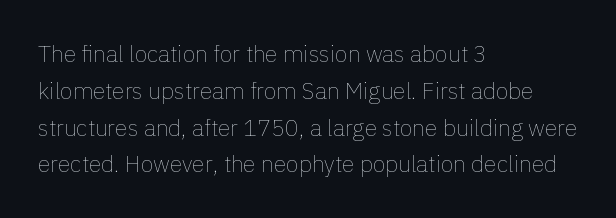
The image shows 23 px text type, upright; set left-aligned, normal line spacing (1.6x), normal letter spacing, not underlined.
